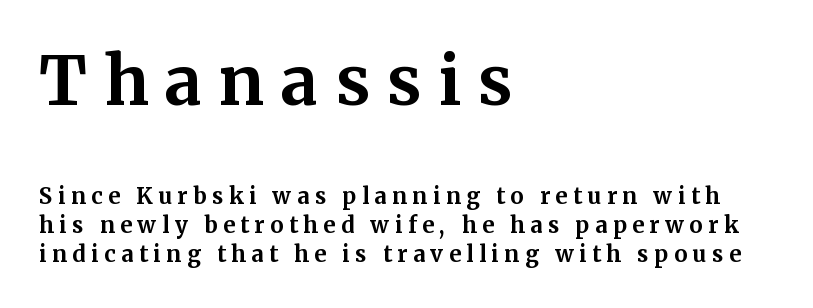
Q: Is the text bold? A: Yes.
Q: Is the text italic (slanted)? A: No, it is upright.
Q: Is the typeface a serif or a sans-serif typeface? A: Serif.
Q: Is the text underlined? A: No.
Q: How is the paragraph aligned? A: Left-aligned.
Q: Is the spacing between letters normal or unusually wide? A: Unusually wide.
Q: Is the spacing between lines tight, normal or loose? A: Normal.
Q: Which block of text is set in a larger size, the first (top) or the second (bottom)? A: The first (top) one.
Q: Width (condensed, normal, or wide)? A: Normal.
Q: Stroke contrast? A: Medium.
Q: x-height? A: Medium.
Q: Monospaced? A: No.
